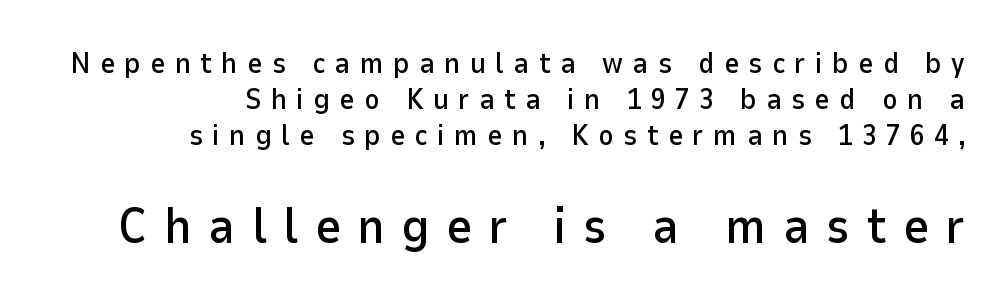
Q: Is the text italic (slanted)? A: No, it is upright.
Q: Is the typeface a serif or a sans-serif typeface? A: Sans-serif.
Q: Is the text underlined? A: No.
Q: How is the paragraph aligned? A: Right-aligned.
Q: Is the spacing between letters normal or unusually wide? A: Unusually wide.
Q: Is the spacing between lines tight, normal or loose? A: Normal.
Q: Which block of text is set in a larger size, the first (top) or the second (bottom)? A: The second (bottom) one.
Q: Width (condensed, normal, or wide)? A: Normal.
Q: Stroke contrast? A: Low.
Q: x-height? A: Medium.
Q: Monospaced? A: No.
